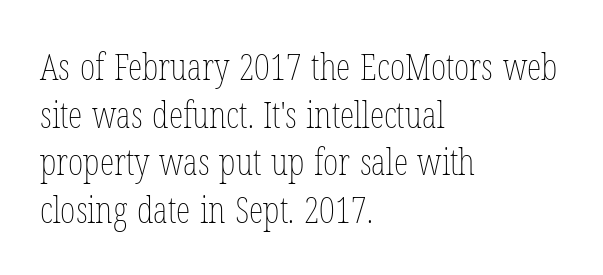
{"italic": "no", "bold": "no", "weight": "thin", "width": "condensed", "stroke_contrast": "low", "x_height": "medium", "monospaced": "no", "underline": "no", "align": "left", "line_spacing": "normal", "line_spacing_ratio": 1.29, "letter_spacing": "normal", "letter_spacing_em": 0.0, "glyph_px": 37}
